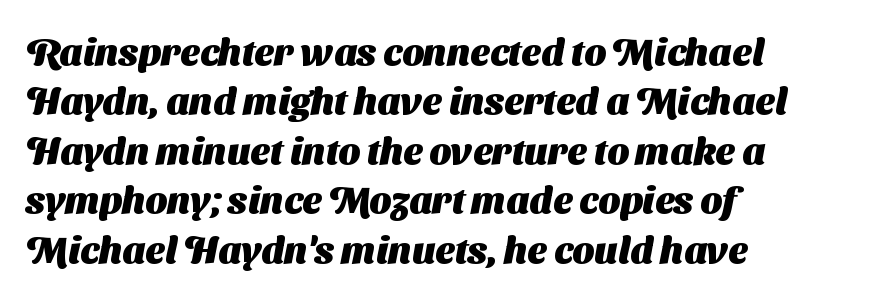
Q: Is the text bold? A: Yes.
Q: Is the typeface a serif or a sans-serif typeface? A: Sans-serif.
Q: Is the text underlined? A: No.
Q: How is the paragraph aligned? A: Left-aligned.
Q: Is the spacing between letters normal or unusually wide? A: Normal.
Q: Is the spacing between lines tight, normal or loose? A: Normal.
Q: Width (condensed, normal, or wide)? A: Normal.
Q: Stroke contrast? A: Medium.
Q: x-height? A: Medium.
Q: Monospaced? A: No.
